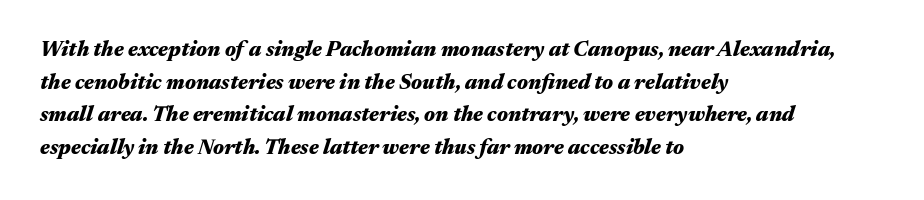
Q: Is the text bold? A: Yes.
Q: Is the text italic (slanted)? A: Yes, it leans right by about 17 degrees.
Q: Is the text underlined? A: No.
Q: How is the paragraph aligned? A: Left-aligned.
Q: Is the spacing between letters normal or unusually wide? A: Normal.
Q: Is the spacing between lines tight, normal or loose? A: Normal.
